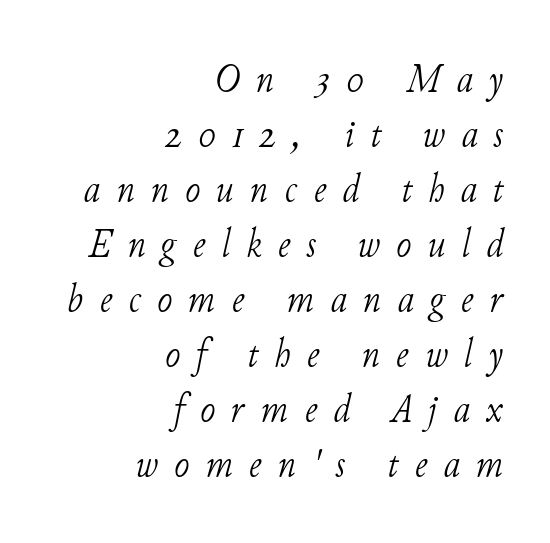
The space beneath each line is pristine and unruled. The glyphs in this specimen are seriffed. Spacing verdict: proportional, widths tailored to each character. The rendering uses a moderate line-height, typical for paragraphs.
